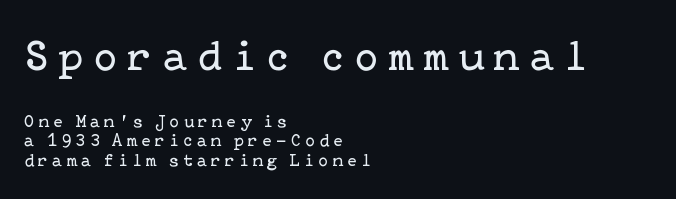
Size hierarchy here favors the leading block over the trailing one. The glyphs are unaccompanied by any horizontal stroke below them. Rendered with straight, roman letterforms. The lines are quadded left. To sum up the face: it has serifs. The letterforms stand isolated, each surrounded by extra space.
